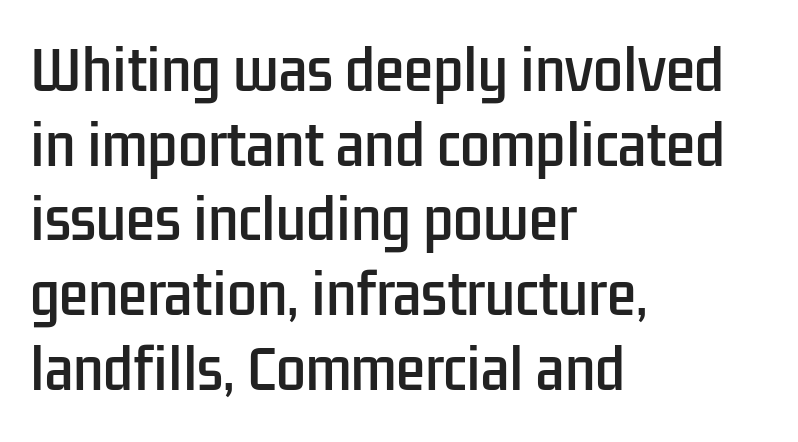
Vertical spacing — default. Nope, no serifs anywhere on these letters. Words float on clear page, feet unadorned. Here the designer chose a conventional face with non-uniform glyph widths. Default kerning and tracking; the words read as compact shapes.
